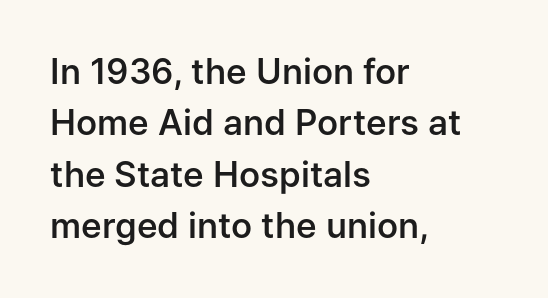
{"serif": "no", "italic": "no", "bold": "semi", "weight": "semibold", "width": "normal", "stroke_contrast": "low", "x_height": "medium", "monospaced": "no", "underline": "no", "align": "left", "line_spacing": "normal", "line_spacing_ratio": 1.47, "letter_spacing": "normal", "letter_spacing_em": 0.0, "glyph_px": 35}
